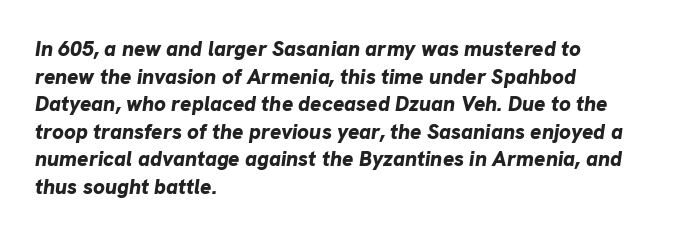
Q: Is the text bold? A: Yes.
Q: Is the text italic (slanted)? A: Yes, it leans right by about 8 degrees.
Q: Is the text underlined? A: No.
Q: How is the paragraph aligned? A: Left-aligned.
Q: Is the spacing between letters normal or unusually wide? A: Normal.
Q: Is the spacing between lines tight, normal or loose? A: Normal.
